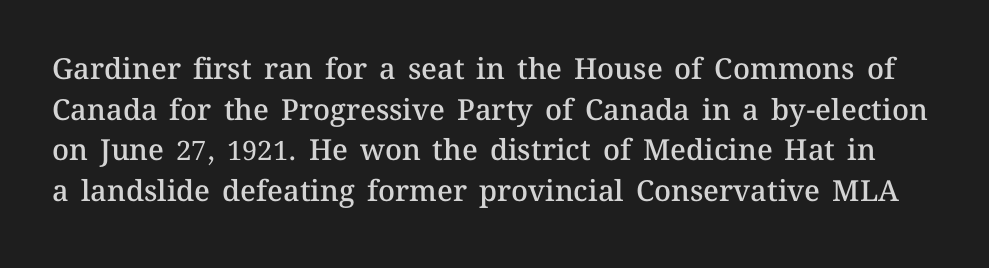
Q: Is the text bold? A: Semi-bold.
Q: Is the text italic (slanted)? A: No, it is upright.
Q: Is the text underlined? A: No.
Q: Is the spacing between letters normal or unusually wide? A: Normal.
Q: Is the spacing between lines tight, normal or loose? A: Normal.
Q: Width (condensed, normal, or wide)? A: Normal.
Q: Stroke contrast? A: Medium.
Q: x-height? A: Medium.
Q: Monospaced? A: No.
